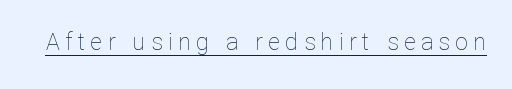
Q: Is the text bold? A: No.
Q: Is the text italic (slanted)? A: No, it is upright.
Q: Is the text underlined? A: Yes.
Q: Is the spacing between letters normal or unusually wide? A: Unusually wide.
